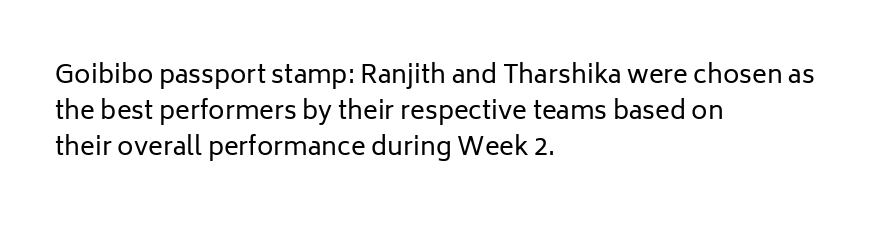
The rendering anchors every line to the left-hand side. Words appear dense and cohesive because spacing is normal. Does the leading feel generous? No, just average. A quiet, ordinary-to-light weight characterises the typeface.
